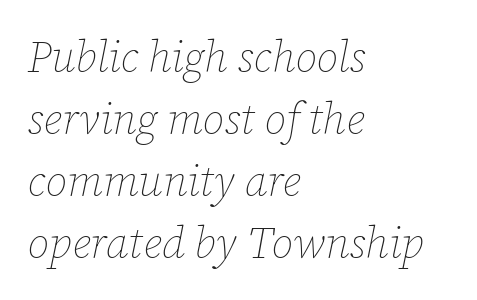
The image shows 43 px thin type, italic (leaning right); set left-aligned, normal line spacing (1.44x), normal letter spacing, not underlined; low stroke contrast and a medium x-height.
